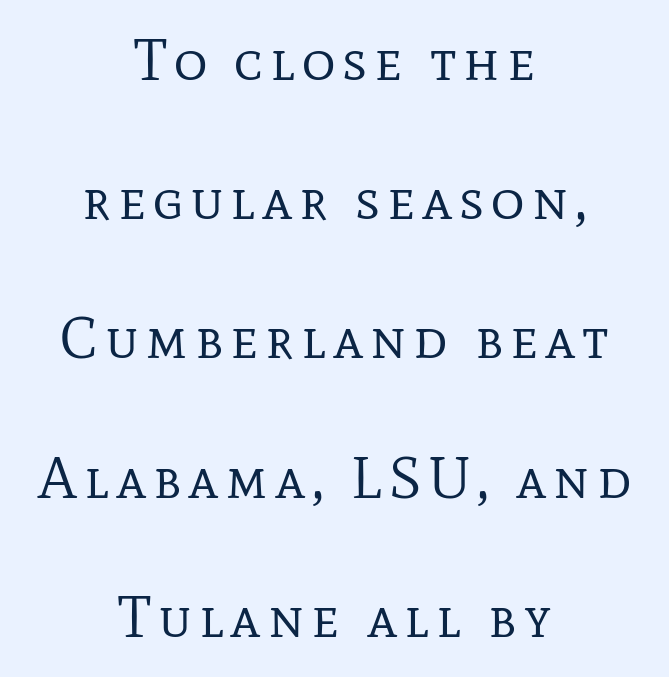
{"serif": "yes", "italic": "no", "bold": "no", "weight": "regular", "width": "normal", "stroke_contrast": "low", "x_height": "medium", "monospaced": "no", "underline": "no", "align": "center", "line_spacing": "loose", "line_spacing_ratio": 2.4, "glyph_px": 58}
